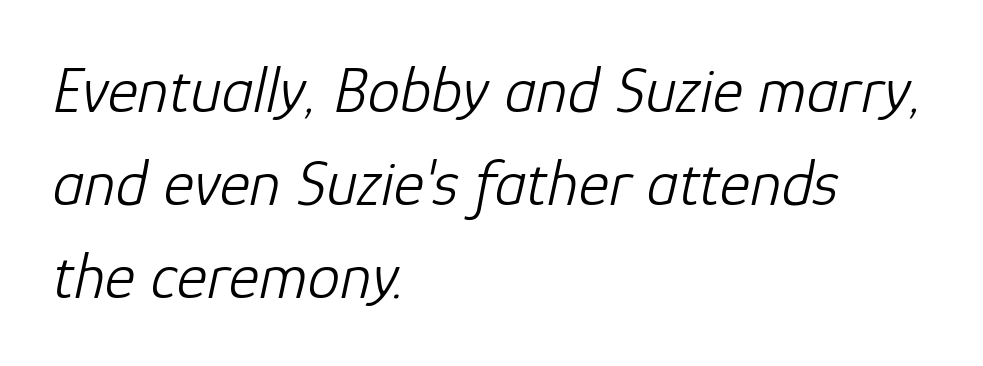
Leading: standard. Weight: regular or lighter. Slant detected: the letters are inclined. This sample has the flowing, uneven cadence of proportional lettering.
